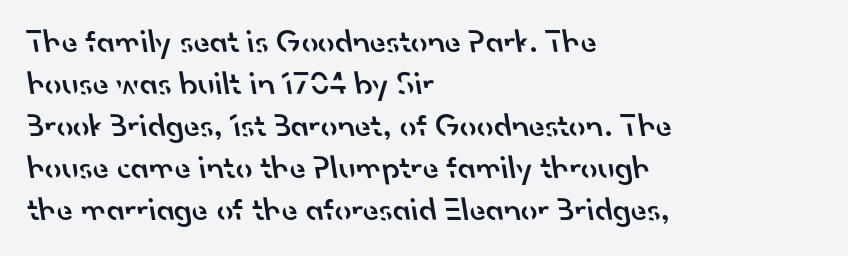
Q: Is the text bold? A: Semi-bold.
Q: Is the typeface a serif or a sans-serif typeface? A: Sans-serif.
Q: Is the text underlined? A: No.
Q: How is the paragraph aligned? A: Left-aligned.
Q: Is the spacing between letters normal or unusually wide? A: Normal.
Q: Is the spacing between lines tight, normal or loose? A: Normal.
Q: Width (condensed, normal, or wide)? A: Normal.
Q: Stroke contrast? A: Low.
Q: x-height? A: Small.
Q: Monospaced? A: No.
